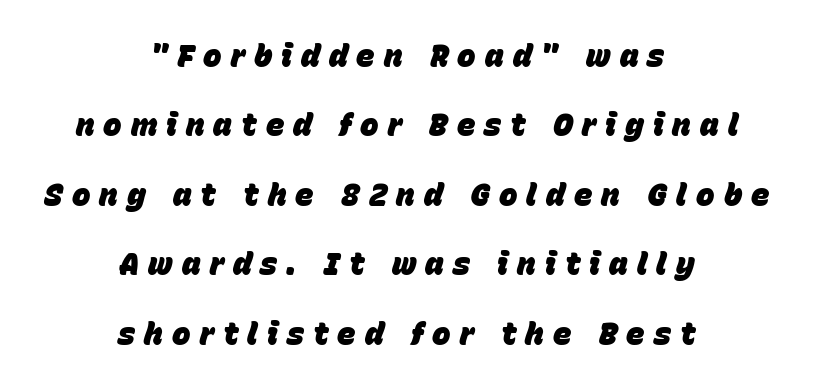
The zone under the glyphs is completely vacant. Line starts and ends both wander, symmetrically. These lines were composed using italics. The passage shown is typed in a proportional face where columns would drift.
